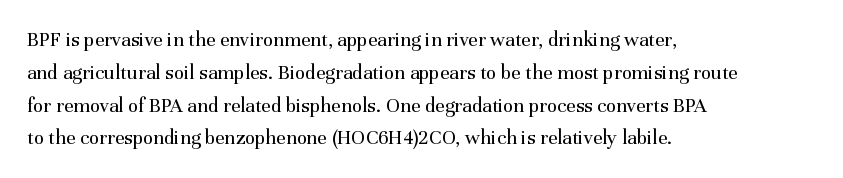
Q: Is the text bold? A: No.
Q: Is the text italic (slanted)? A: No, it is upright.
Q: Is the text underlined? A: No.
Q: How is the paragraph aligned? A: Left-aligned.
Q: Is the spacing between letters normal or unusually wide? A: Normal.
Q: Is the spacing between lines tight, normal or loose? A: Normal.
